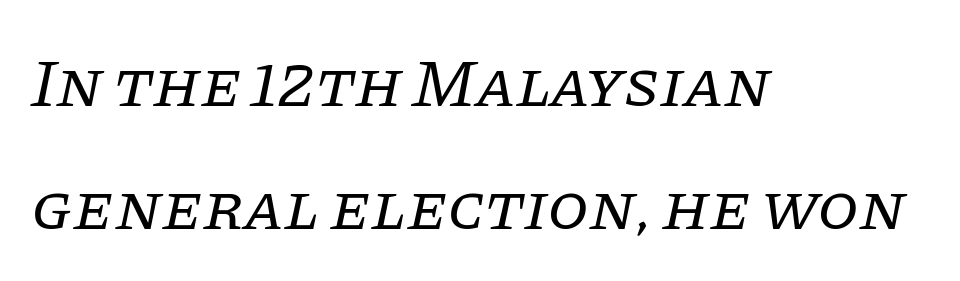
The image shows 67 px regular-weight serif type, italic (leaning right); set left-aligned, line spacing 1.83x, normal letter spacing, not underlined; low stroke contrast and a large x-height.
